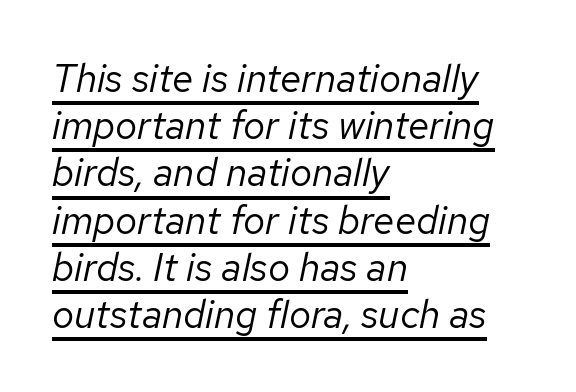
{"italic": "yes", "lean": "right", "slant_degrees": 12, "bold": "no", "weight": "regular", "width": "normal", "stroke_contrast": "low", "x_height": "medium", "monospaced": "no", "underline": "yes", "align": "left", "line_spacing_ratio": 1.21, "letter_spacing": "normal", "letter_spacing_em": 0.0, "glyph_px": 39}
